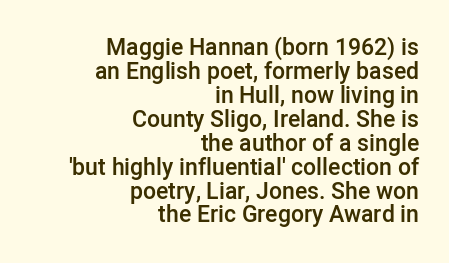
No word sits above an underline. A semibold gives these letters moderate extra thickness, short of bold. Glyph-to-glyph distance matches everyday printed text. Does the copy run flush right? Yes — the right margin is perfectly even. Honestly, the rows look squashed on top of each other.
